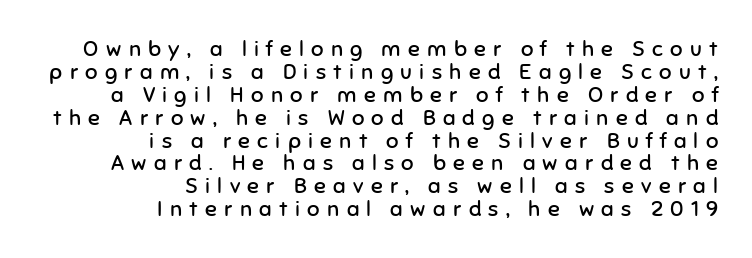
{"italic": "no", "bold": "no", "underline": "no", "align": "right", "line_spacing": "tight", "line_spacing_ratio": 1.04, "letter_spacing": "wide", "letter_spacing_em": 0.33, "glyph_px": 22}
